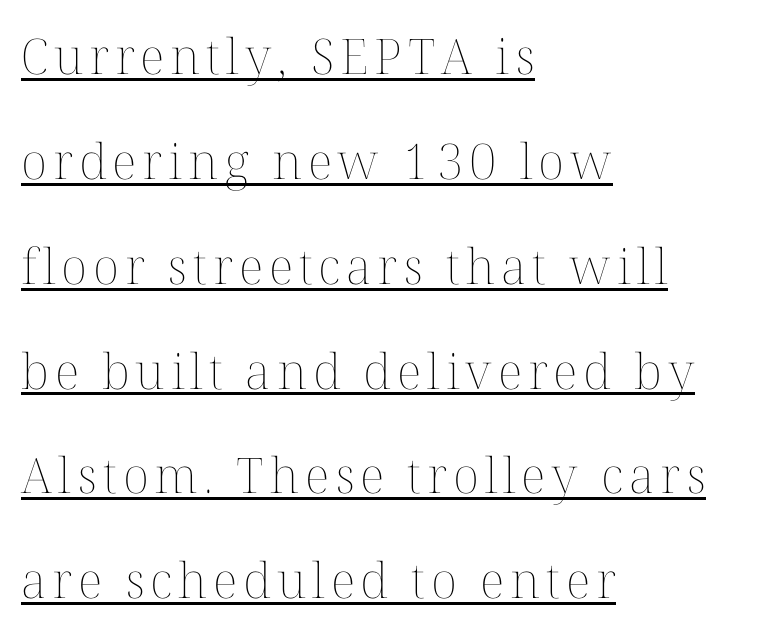
Q: Is the text bold? A: No.
Q: Is the text italic (slanted)? A: No, it is upright.
Q: Is the text underlined? A: Yes.
Q: How is the paragraph aligned? A: Left-aligned.
Q: Is the spacing between lines tight, normal or loose? A: Loose.
Q: Width (condensed, normal, or wide)? A: Normal.
Q: Stroke contrast? A: Medium.
Q: x-height? A: Medium.
Q: Monospaced? A: No.
